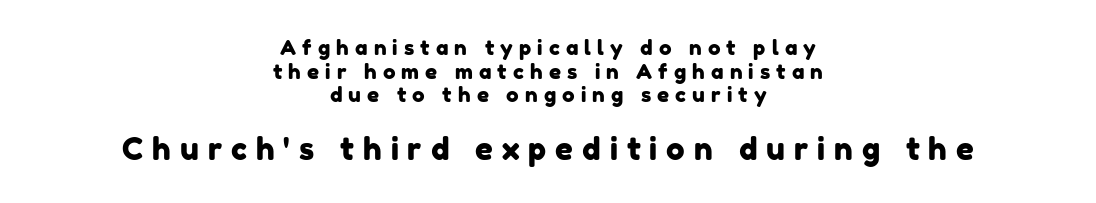
The image shows 31 px sans-serif type; set centered, tight line spacing (1.12x), unusually wide letter spacing (+0.29 em), not underlined; the second (bottom) block is 1.48x larger; low stroke contrast and a medium x-height.
